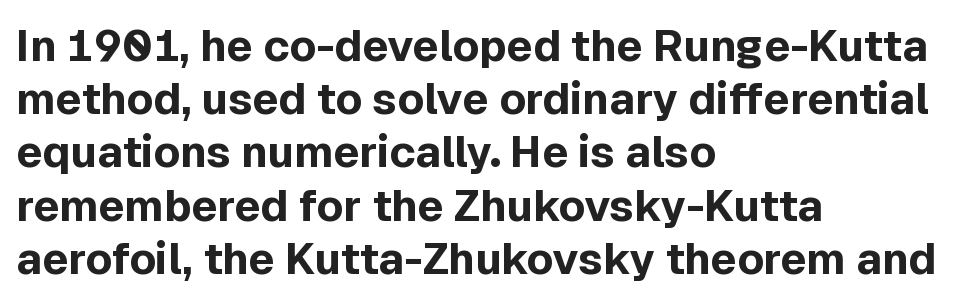
Q: Is the text bold? A: Yes.
Q: Is the text italic (slanted)? A: No, it is upright.
Q: Is the typeface a serif or a sans-serif typeface? A: Sans-serif.
Q: Is the text underlined? A: No.
Q: How is the paragraph aligned? A: Left-aligned.
Q: Is the spacing between letters normal or unusually wide? A: Normal.
Q: Width (condensed, normal, or wide)? A: Normal.
Q: x-height? A: Medium.
Q: Monospaced? A: No.
